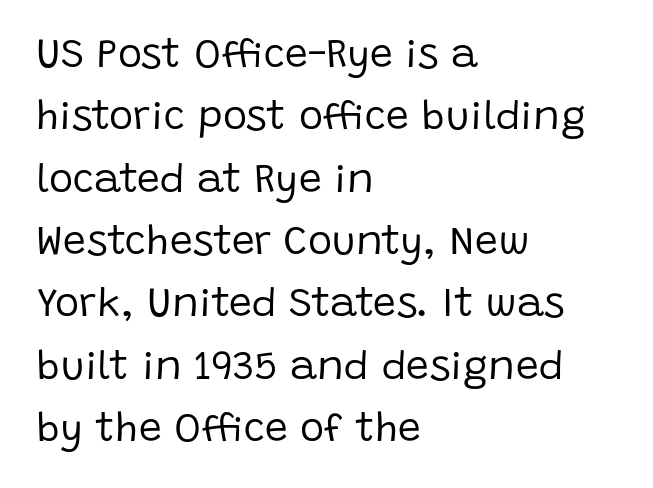
{"serif": "no", "italic": "no", "bold": "no", "weight": "regular", "width": "normal", "stroke_contrast": "low", "x_height": "large", "monospaced": "no", "underline": "no", "align": "left", "line_spacing": "normal", "line_spacing_ratio": 1.52, "letter_spacing": "normal", "letter_spacing_em": 0.0, "glyph_px": 41}
